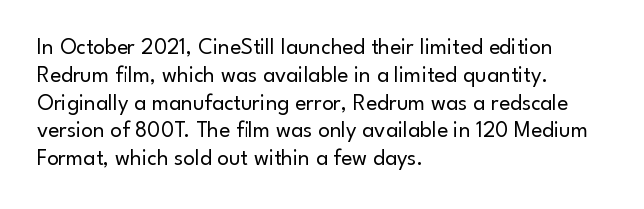
Italic: no, the glyphs are upright roman. Typeset ragged right — the left edge is the straight one. The gaps between neighbouring characters are ordinary and unremarkable. No letter is thick-stroked: the sample isn't bold. Lines of text with bare space underneath.
